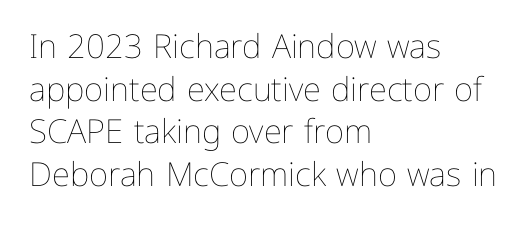
The image shows 33 px thin type, upright; set left-aligned, normal line spacing (1.29x), normal letter spacing, not underlined; low stroke contrast and a medium x-height.
